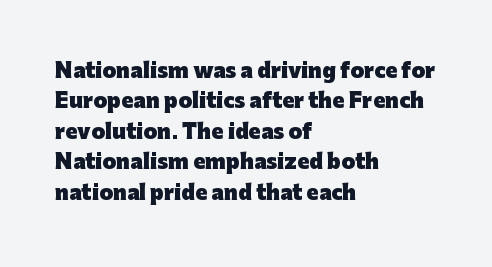
Heavy, bold letterforms. The rendering anchors every line to the left-hand side. The line-height multiplier appears to be the usual default. Style check: upright. There is no visible air inserted between adjacent glyphs. Descenders hang freely into open space.
